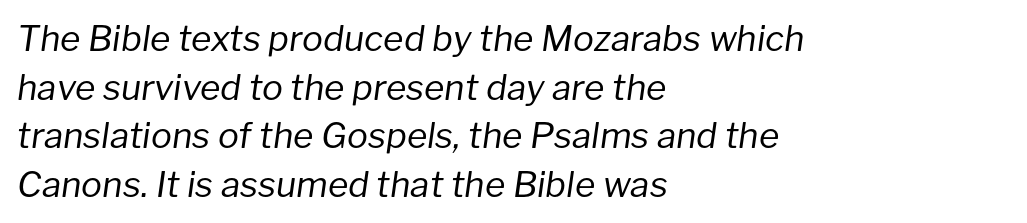
A clean baseline with only descenders dipping below it. The passage shown is not bold in any degree. Caption: standard tracking, unaltered. The text carries the slant typical of an italic or oblique font. These lines are set flush left with a ragged right edge. Vertical spacing — default.
